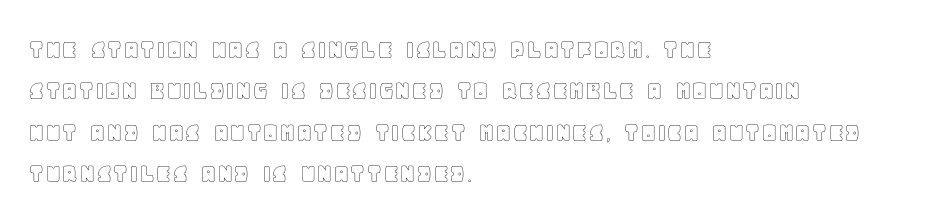
The image shows 29 px text type, upright; set left-aligned, normal line spacing (1.43x), normal letter spacing, not underlined; a large x-height.
